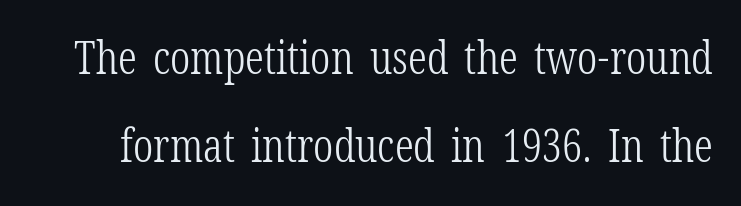
The image shows 46 px light, condensed serif type, upright; set loose line spacing (1.92x), normal letter spacing, not underlined; low stroke contrast and a medium x-height.
